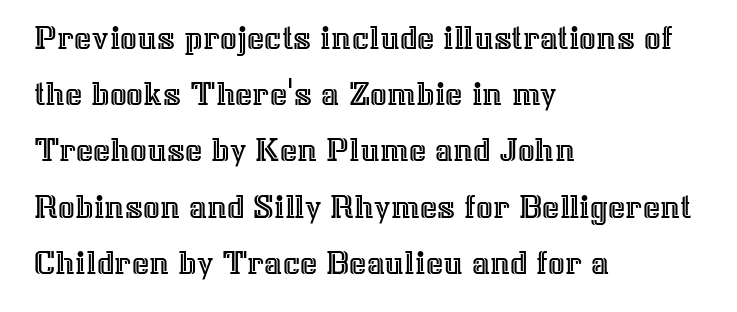
The image shows 37 px text type, upright; set left-aligned, normal line spacing (1.52x), normal letter spacing, not underlined; a medium x-height.
